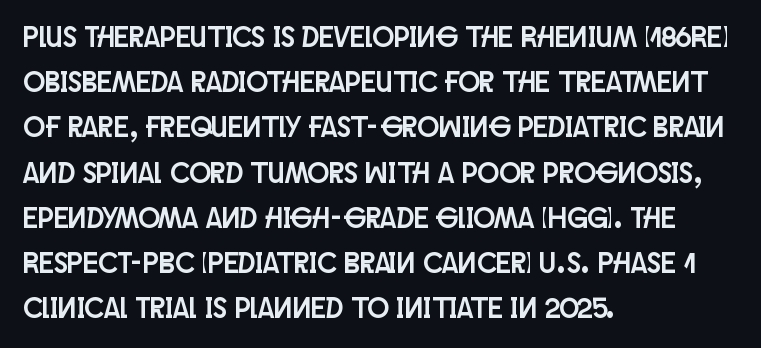
{"serif": "no", "italic": "no", "width": "condensed", "stroke_contrast": "low", "x_height": "large", "monospaced": "no", "underline": "no", "align": "left", "line_spacing": "normal", "line_spacing_ratio": 1.56, "letter_spacing": "normal", "letter_spacing_em": 0.0, "glyph_px": 29}
